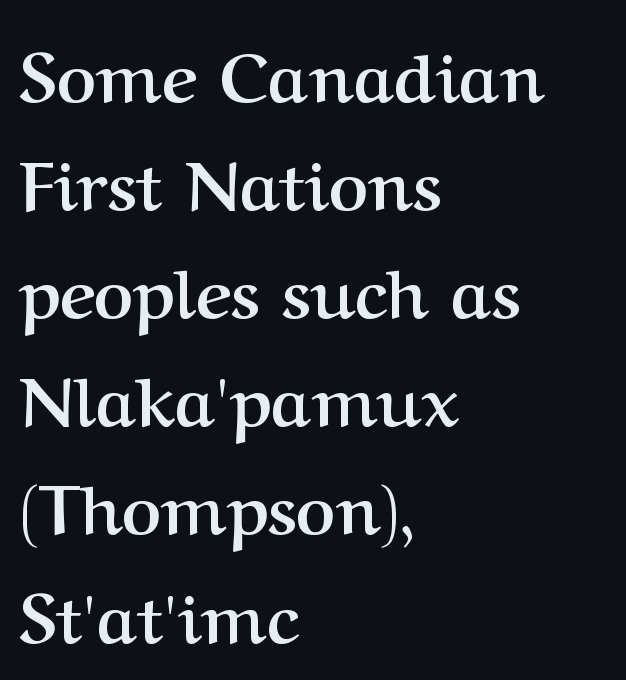
Q: Is the text bold? A: Yes.
Q: Is the text italic (slanted)? A: No, it is upright.
Q: Is the typeface a serif or a sans-serif typeface? A: Serif.
Q: Is the text underlined? A: No.
Q: How is the paragraph aligned? A: Left-aligned.
Q: Is the spacing between letters normal or unusually wide? A: Normal.
Q: Is the spacing between lines tight, normal or loose? A: Normal.
Q: Width (condensed, normal, or wide)? A: Normal.
Q: Stroke contrast? A: Medium.
Q: x-height? A: Medium.
Q: Monospaced? A: No.
